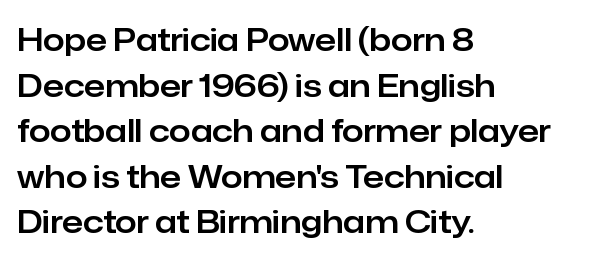
Q: Is the text italic (slanted)? A: No, it is upright.
Q: Is the typeface a serif or a sans-serif typeface? A: Sans-serif.
Q: Is the text underlined? A: No.
Q: How is the paragraph aligned? A: Left-aligned.
Q: Is the spacing between letters normal or unusually wide? A: Normal.
Q: Is the spacing between lines tight, normal or loose? A: Normal.
Q: Width (condensed, normal, or wide)? A: Normal.
Q: Stroke contrast? A: Low.
Q: x-height? A: Medium.
Q: Monospaced? A: No.
